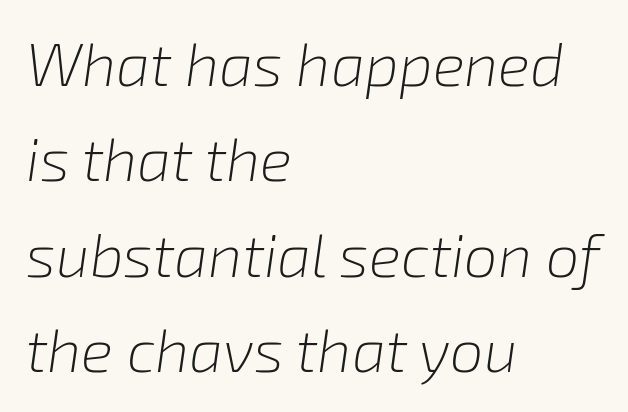
{"italic": "yes", "lean": "right", "slant_degrees": 8, "bold": "no", "weight": "light", "width": "normal", "stroke_contrast": "low", "x_height": "medium", "monospaced": "no", "underline": "no", "align": "left", "line_spacing": "normal", "line_spacing_ratio": 1.59, "letter_spacing": "normal", "letter_spacing_em": 0.0, "glyph_px": 60}
